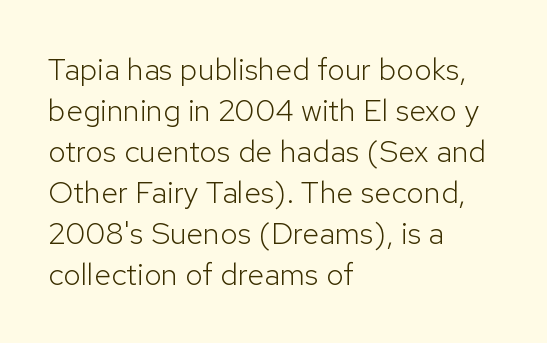
Q: Is the text bold? A: No.
Q: Is the text italic (slanted)? A: No, it is upright.
Q: Is the typeface a serif or a sans-serif typeface? A: Sans-serif.
Q: Is the text underlined? A: No.
Q: How is the paragraph aligned? A: Left-aligned.
Q: Is the spacing between letters normal or unusually wide? A: Normal.
Q: Is the spacing between lines tight, normal or loose? A: Normal.
Q: Width (condensed, normal, or wide)? A: Normal.
Q: Stroke contrast? A: Low.
Q: x-height? A: Medium.
Q: Monospaced? A: No.
